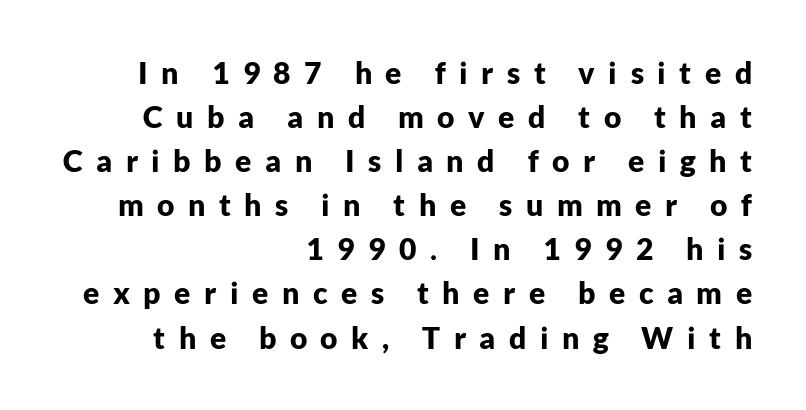
What kind of face is this? One without serifs — a sans. Upright lettering throughout. Plain, unruled lines of type. The rendering uses natural spacing where letterforms have individual widths. Between one letter and the next there's a generous, obvious gap. The leading is moderate, giving the passage an even texture.
